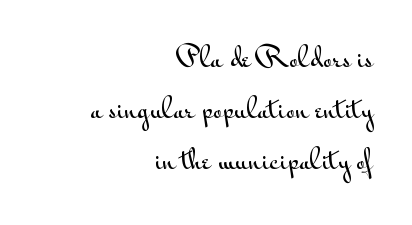
Decoration check: the copy has no underline. Notice how the passage keeps a crisp vertical edge on the right only. Baseline-to-baseline distance is far greater than the letter height. The gaps between neighbouring characters are ordinary and unremarkable.
